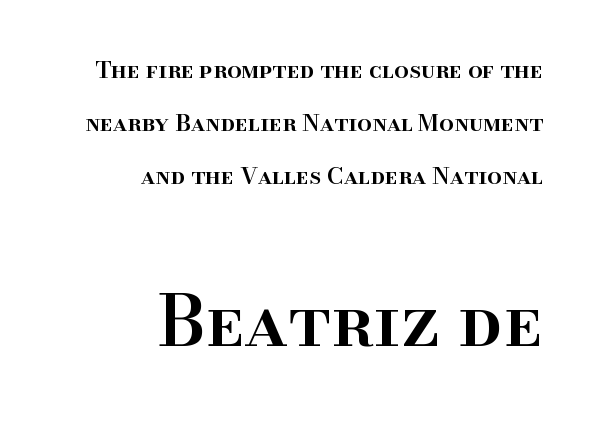
Line ends are locked; line starts wander. These lines stand farther apart than default settings would place them. Weight check: semibold — heavier than regular, not quite bold. The lower block of text is set noticeably larger than the block above it.
